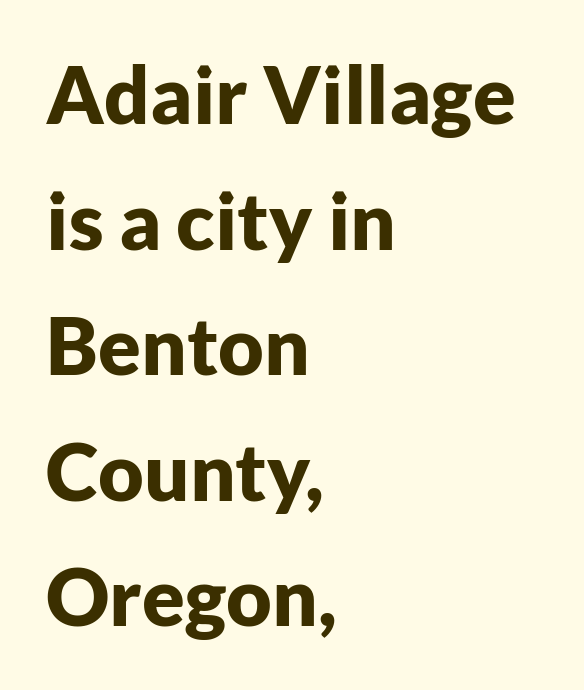
A bare baseline throughout the passage. Nothing sits at the stroke ends, so this counts as sans-serif. The face used here is proportionally spaced, like ordinary book or web type. How are the letters spaced? Ordinarily, with no added tracking.
